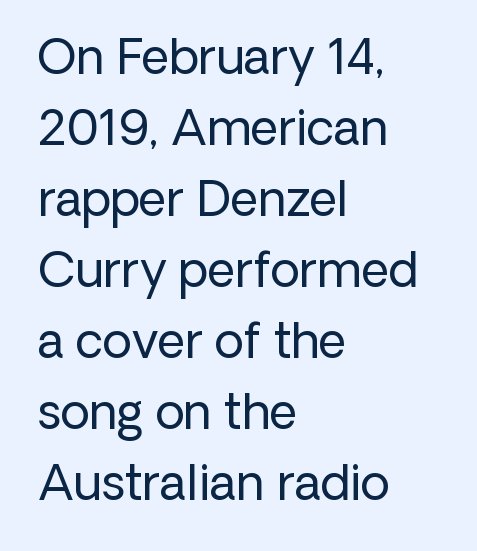
The characters are drawn with everyday or finer stroke widths. Horizontal bands of white between lines are of average thickness. The lettering stays uniformly vertical, giving the passage a roman look. A typesetter would call this proportional, since set widths differ per character. Check under the words: just untouched page.
